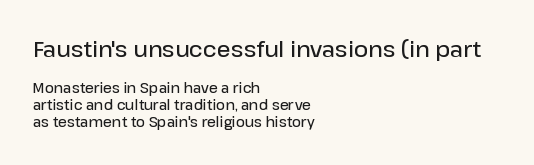
The image shows 22 px text type, upright; set left-aligned, line spacing 1.23x, normal letter spacing, not underlined; the first (top) block is 1.57x larger.
